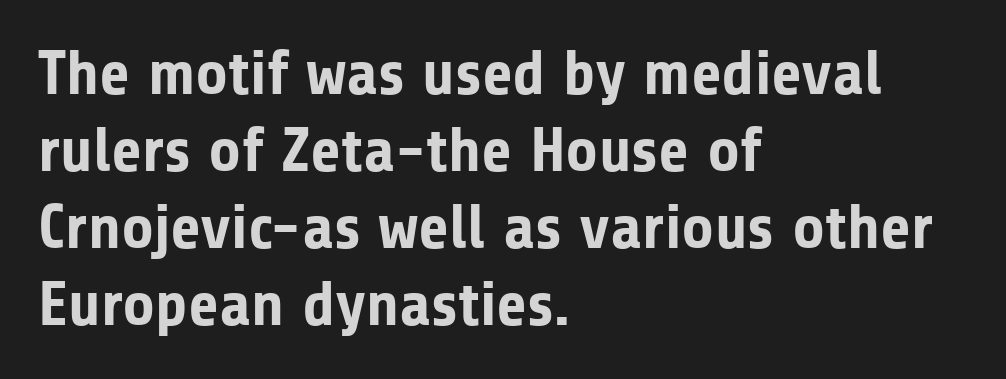
{"serif": "no", "italic": "no", "bold": "yes", "weight": "bold", "width": "normal", "stroke_contrast": "low", "x_height": "medium", "monospaced": "no", "underline": "no", "align": "left", "line_spacing_ratio": 1.22, "letter_spacing": "normal", "letter_spacing_em": 0.0, "glyph_px": 63}
